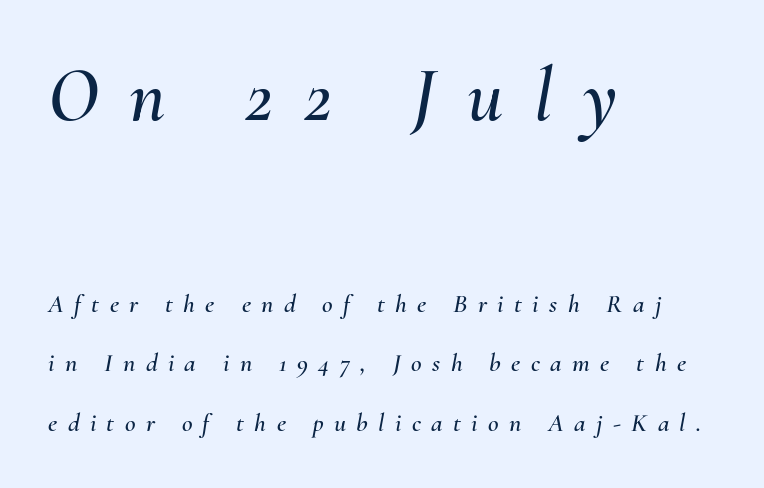
The image shows 77 px text type, italic (leaning right); set left-aligned, loose line spacing (2.3x), unusually wide letter spacing (+0.4 em), not underlined; the first (top) block is 2.96x larger; medium stroke contrast and a small x-height.
